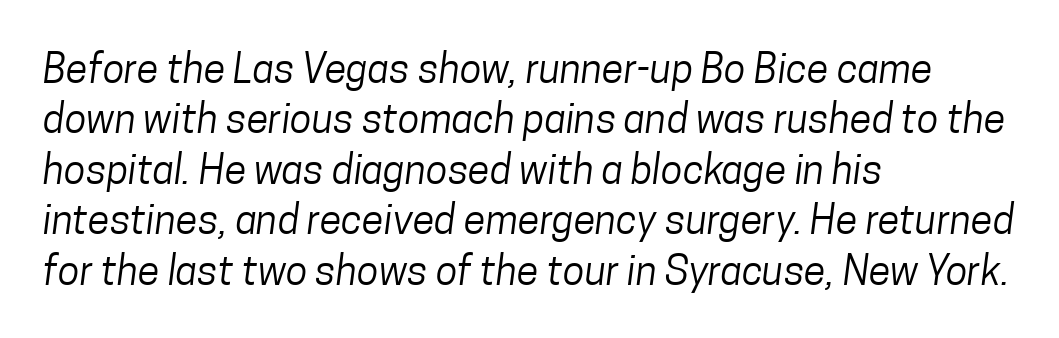
Has an underline been added? It has not. Varying glyph widths throughout — classic text-font behaviour. The passage is arranged the way most books set body copy — flush left. These lines are composed in type without serifs. Bold? No — there's no thickening of the strokes. Successive baselines arrive at the customary interval.
